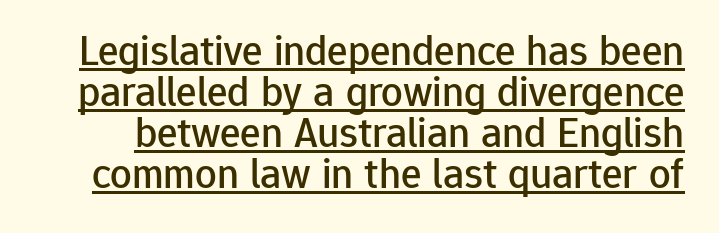
The image shows 43 px sans-serif type, upright; set tight line spacing (0.95x), normal letter spacing, underlined; low stroke contrast and a medium x-height.
